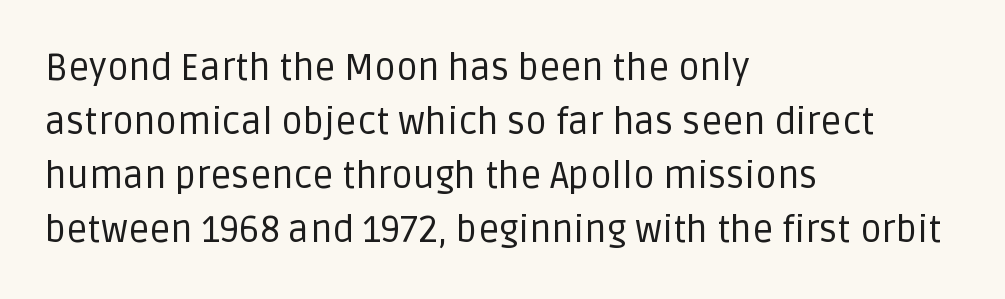
The image shows 37 px regular-weight sans-serif type, upright; set left-aligned, normal line spacing (1.46x), normal letter spacing, not underlined; low stroke contrast and a large x-height.
